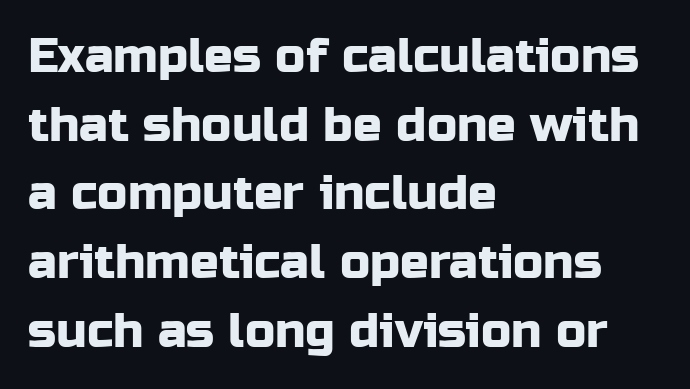
Q: Is the text italic (slanted)? A: No, it is upright.
Q: Is the typeface a serif or a sans-serif typeface? A: Sans-serif.
Q: Is the text underlined? A: No.
Q: How is the paragraph aligned? A: Left-aligned.
Q: Is the spacing between letters normal or unusually wide? A: Normal.
Q: Is the spacing between lines tight, normal or loose? A: Normal.
Q: Width (condensed, normal, or wide)? A: Normal.
Q: Stroke contrast? A: Low.
Q: x-height? A: Medium.
Q: Monospaced? A: No.
